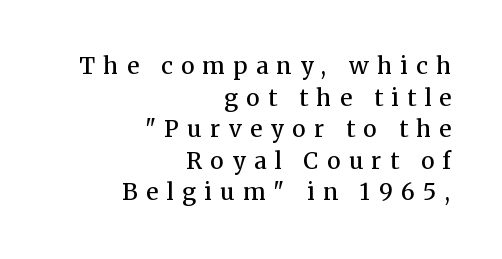
The image shows 23 px text type, upright; set right-aligned, normal line spacing (1.37x), unusually wide letter spacing (+0.37 em), not underlined.
